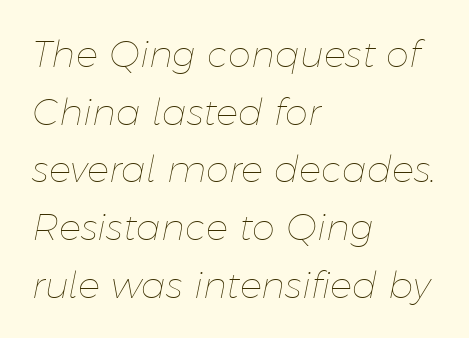
Q: Is the text bold? A: No.
Q: Is the text italic (slanted)? A: Yes, it leans right by about 11 degrees.
Q: Is the text underlined? A: No.
Q: How is the paragraph aligned? A: Left-aligned.
Q: Is the spacing between letters normal or unusually wide? A: Normal.
Q: Is the spacing between lines tight, normal or loose? A: Normal.
Q: Width (condensed, normal, or wide)? A: Normal.
Q: Stroke contrast? A: Low.
Q: x-height? A: Medium.
Q: Monospaced? A: No.
